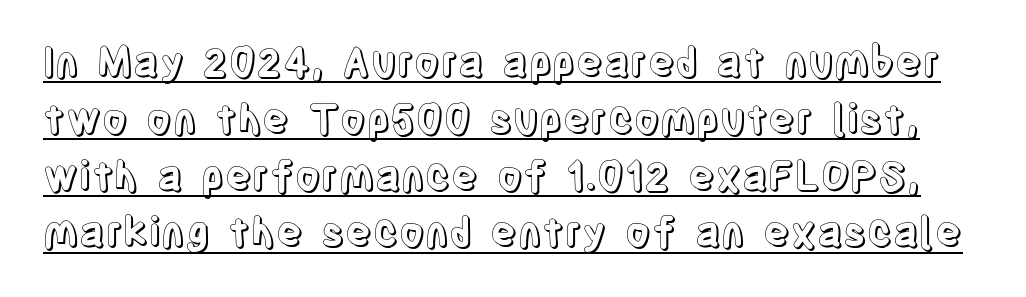
{"italic": "no", "width": "condensed", "x_height": "large", "monospaced": "no", "underline": "yes", "line_spacing": "normal", "line_spacing_ratio": 1.42, "letter_spacing": "normal", "letter_spacing_em": 0.0, "glyph_px": 40}
